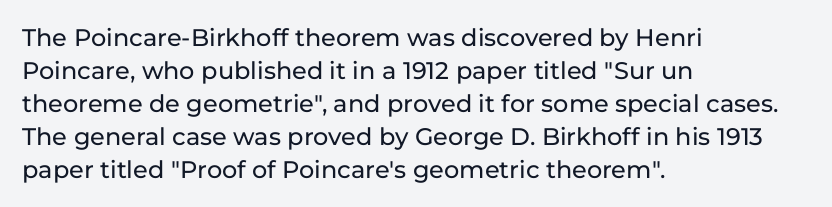
{"italic": "no", "underline": "no", "align": "left", "line_spacing": "normal", "line_spacing_ratio": 1.37, "letter_spacing": "normal", "letter_spacing_em": 0.0, "glyph_px": 24}
